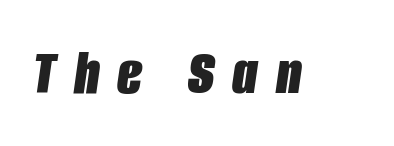
{"italic": "yes", "lean": "right", "slant_degrees": 8, "bold": "yes", "weight": "bold", "width": "condensed", "stroke_contrast": "low", "x_height": "large", "monospaced": "no", "underline": "no", "letter_spacing": "wide", "letter_spacing_em": 0.27, "glyph_px": 66}
